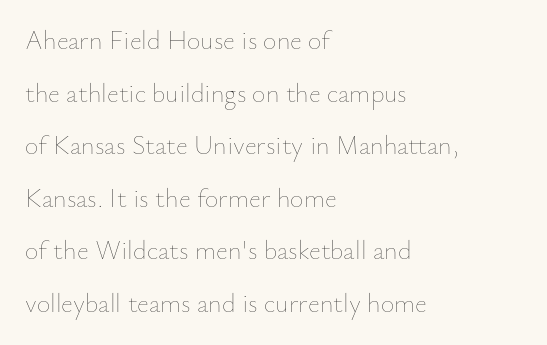
{"italic": "no", "bold": "no", "underline": "no", "align": "left", "line_spacing": "loose", "line_spacing_ratio": 2.02, "letter_spacing": "normal", "letter_spacing_em": 0.0, "glyph_px": 26}
